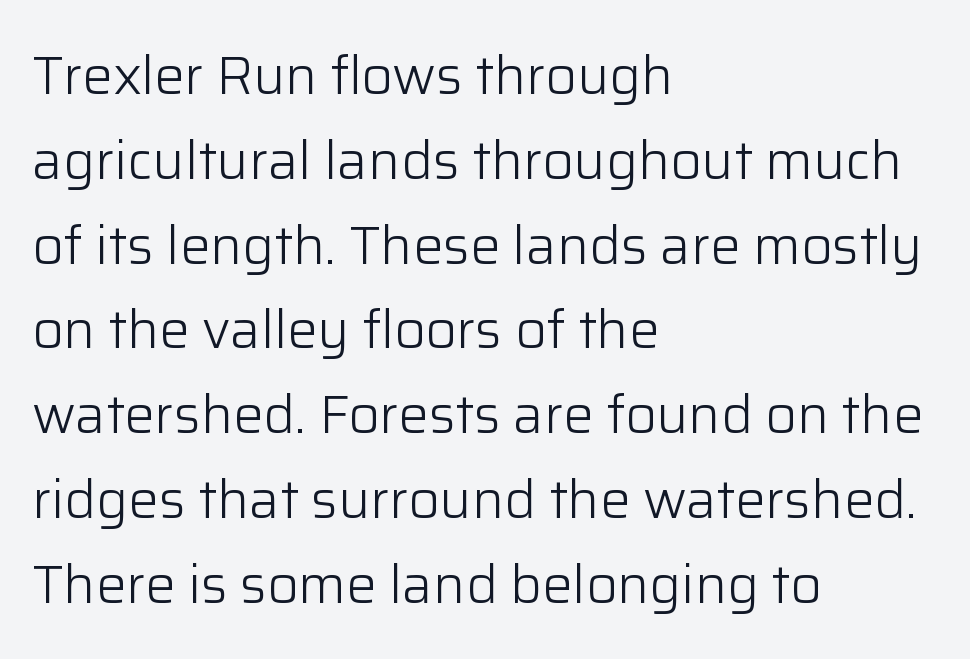
Underlining? Definitely not there. No chunkiness to these letters — they're not bold. This block has exactly the height ordinary leading produces. The rendering anchors every line to the left-hand side. Is this a fixed-width face? No — the glyphs have proportional, varying widths.
